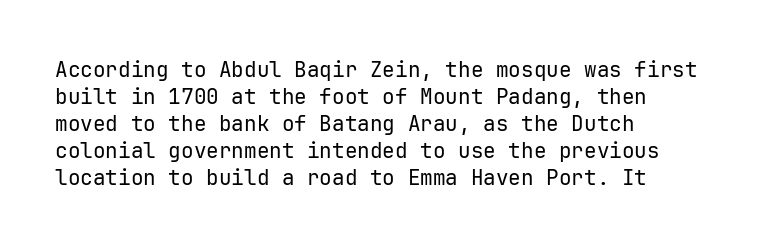
The image shows 21 px text type, upright; set left-aligned, normal line spacing (1.28x), normal letter spacing, not underlined.
